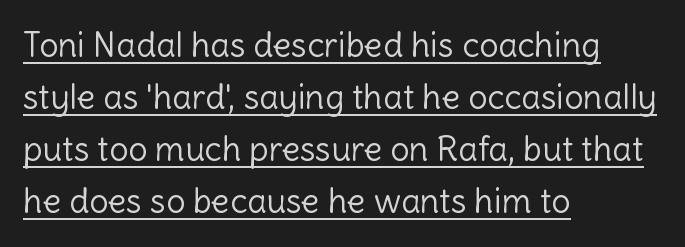
Check the space under the baseline: a stroke is drawn there. The leading is moderate, giving the passage an even texture. This sample uses an upright cut, with every glyph sitting square on the baseline. In CSS terms this would be text-align: left. The passage shown is not bold in any degree. The horizontal fit of the characters is conventional and even.
